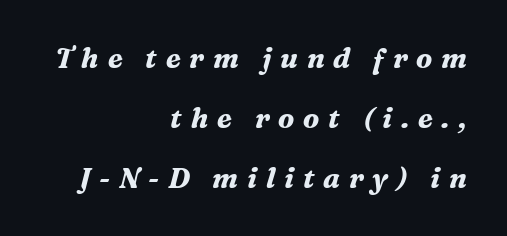
The image shows 28 px bold serif type, italic (leaning right); set right-aligned, loose line spacing (2.14x), unusually wide letter spacing (+0.31 em), not underlined; medium stroke contrast and a medium x-height.
